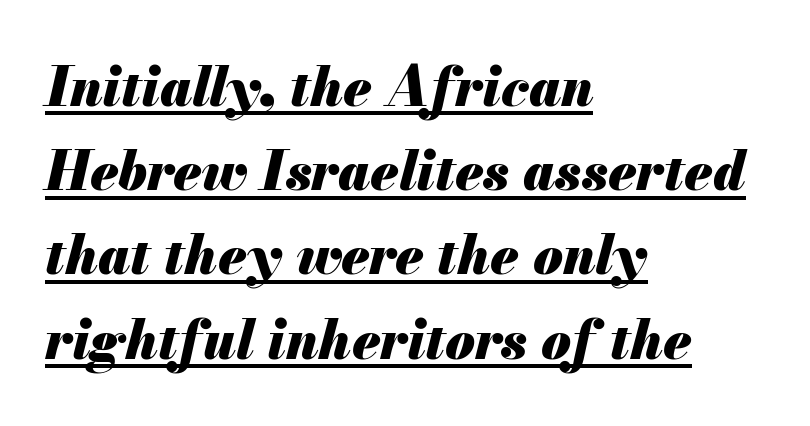
Like a heading marked for emphasis, these lines bear an underscore. Tracking here is standard; glyphs follow each other at the usual distance. The leading is moderate, giving the passage an even texture. The passage shown is emphatically bold.
